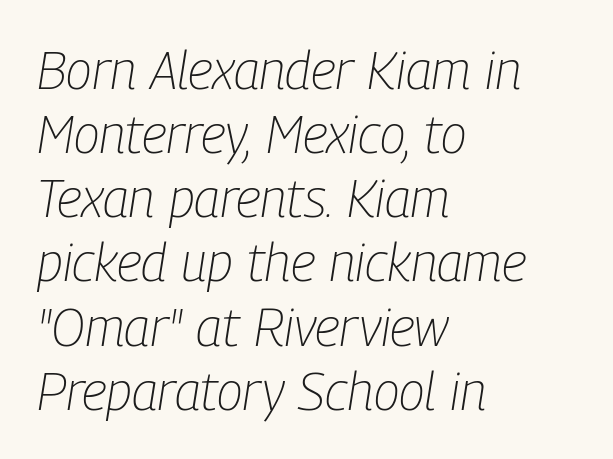
{"italic": "yes", "lean": "right", "slant_degrees": 9, "bold": "no", "weight": "light", "width": "condensed", "stroke_contrast": "low", "x_height": "medium", "monospaced": "no", "underline": "no", "align": "left", "line_spacing_ratio": 1.21, "letter_spacing": "normal", "letter_spacing_em": 0.0, "glyph_px": 53}
